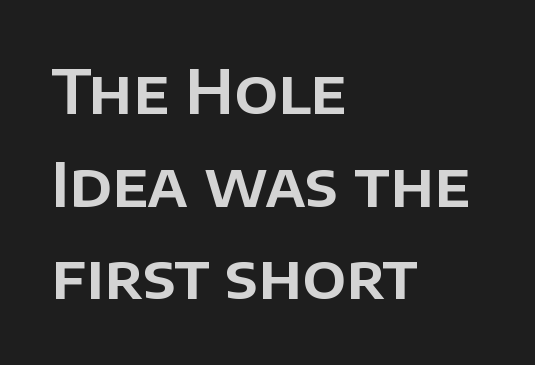
{"serif": "no", "italic": "no", "width": "normal", "stroke_contrast": "low", "x_height": "large", "monospaced": "no", "underline": "no", "align": "left", "line_spacing": "normal", "line_spacing_ratio": 1.52, "letter_spacing": "normal", "letter_spacing_em": 0.0, "glyph_px": 61}
